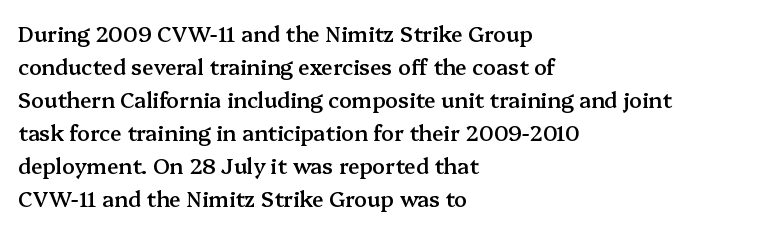
You could call the tracking neutral — neither tight nor loose. Which margin do the lines hug? The left one — the right edge is uneven. Regarding leading, the lines here are spaced in the standard way. Does the weight exceed regular? Yes, but only to semibold. The glyphs are unaccompanied by any horizontal stroke below them.
